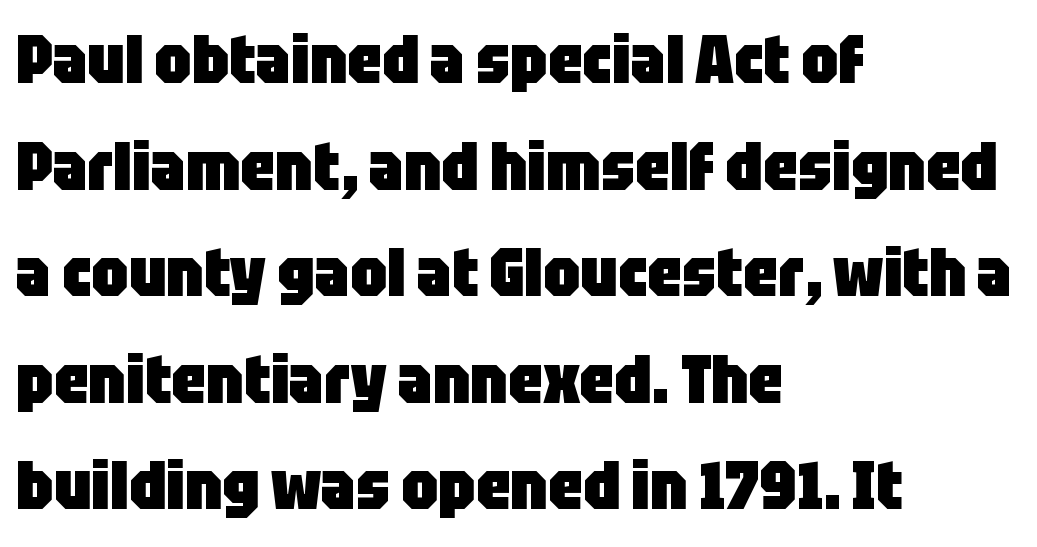
Is there any slant? The stems are plumb. What kind of face is this? One without serifs — a sans. A bare baseline throughout the passage. Baseline-to-baseline distance is the conventional proportion of letter height.
